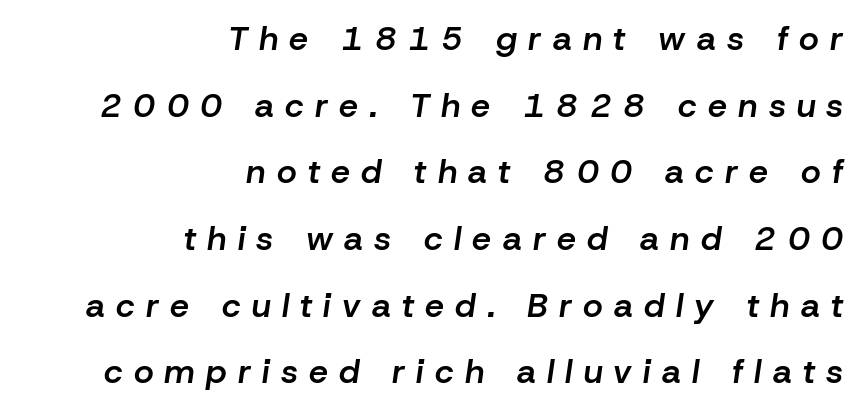
Compared with typical paragraphs, the rows here are farther apart. Caption: semibold face, moderately heavy strokes. The passage shown has open, widely tracked lettering throughout. Here the designer chose a conventional face with non-uniform glyph widths. Check under the words: just untouched page.
